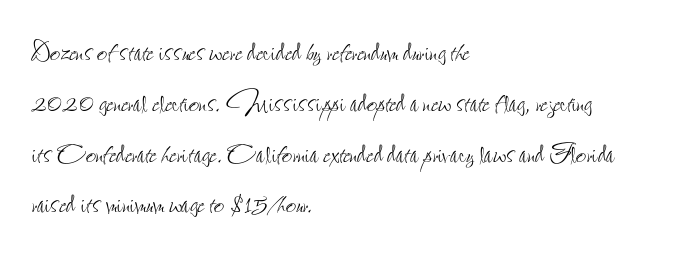
Q: Is the text bold? A: No.
Q: Is the text italic (slanted)? A: Yes.
Q: Is the text underlined? A: No.
Q: How is the paragraph aligned? A: Left-aligned.
Q: Is the spacing between letters normal or unusually wide? A: Normal.
Q: Is the spacing between lines tight, normal or loose? A: Normal.
Q: Width (condensed, normal, or wide)? A: Condensed.
Q: Stroke contrast? A: Low.
Q: x-height? A: Small.
Q: Monospaced? A: No.
